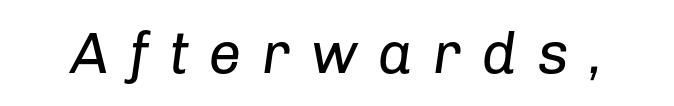
Q: Is the text bold? A: No.
Q: Is the text italic (slanted)? A: Yes, it leans right by about 8 degrees.
Q: Is the text underlined? A: No.
Q: Is the spacing between letters normal or unusually wide? A: Unusually wide.
Q: Width (condensed, normal, or wide)? A: Normal.
Q: Stroke contrast? A: Low.
Q: x-height? A: Medium.
Q: Monospaced? A: No.
